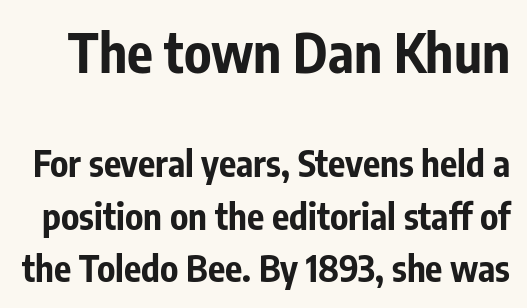
The image shows 54 px bold, condensed sans-serif type, upright; set normal line spacing (1.46x), normal letter spacing, not underlined; the first (top) block is 1.5x larger; low stroke contrast and a medium x-height.
